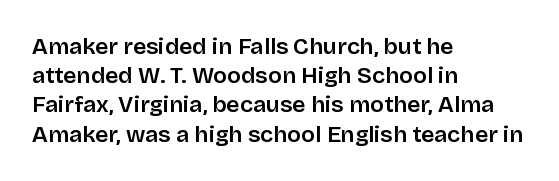
{"italic": "no", "underline": "no", "align": "left", "line_spacing": "normal", "line_spacing_ratio": 1.27, "letter_spacing": "normal", "letter_spacing_em": 0.0, "glyph_px": 23}
